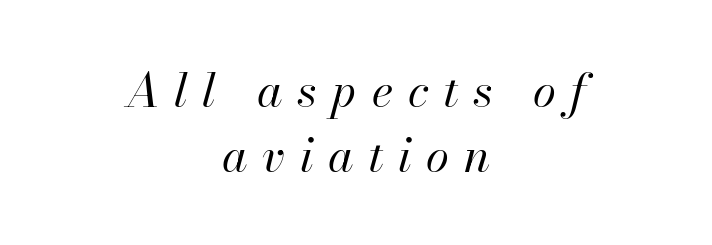
This rendering widens character spacing well past its baseline value. The face looks like a standard text weight, possibly lighter. Is the block centered? Yes — each line is placed symmetrically about the middle. Do the characters align in a grid? No, the font is proportional.
